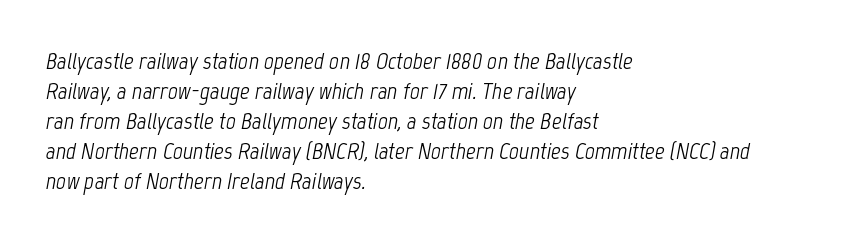
Observe the ordinary spacing: letters are neighbours, not strangers. The specimen omits any rule beneath the text block's lines. The cut favours lightness, reaching ordinary text weight at its darkest. Teacher's note: observe the even left margin — that is flush-left alignment. When letters slant like this, we call the style italic.
